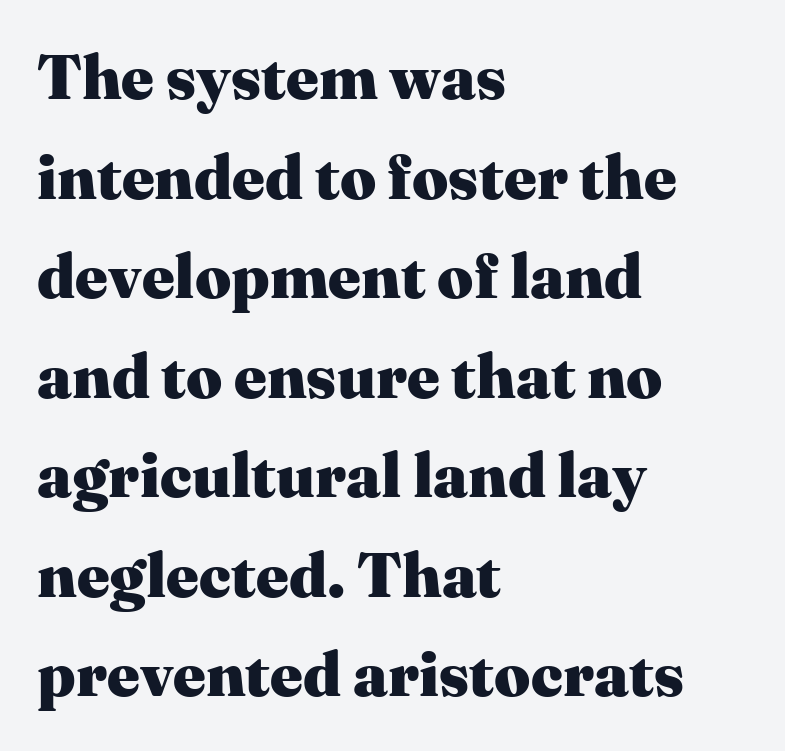
Q: Is the text bold? A: Yes.
Q: Is the text italic (slanted)? A: No, it is upright.
Q: Is the typeface a serif or a sans-serif typeface? A: Serif.
Q: Is the text underlined? A: No.
Q: How is the paragraph aligned? A: Left-aligned.
Q: Is the spacing between letters normal or unusually wide? A: Normal.
Q: Is the spacing between lines tight, normal or loose? A: Normal.
Q: Width (condensed, normal, or wide)? A: Normal.
Q: Stroke contrast? A: Medium.
Q: x-height? A: Medium.
Q: Monospaced? A: No.
